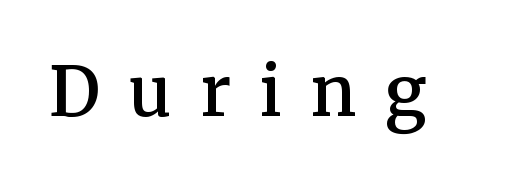
{"serif": "yes", "italic": "no", "bold": "semi", "weight": "semibold", "width": "normal", "stroke_contrast": "medium", "x_height": "medium", "monospaced": "no", "underline": "no", "letter_spacing": "wide", "letter_spacing_em": 0.42, "glyph_px": 68}
